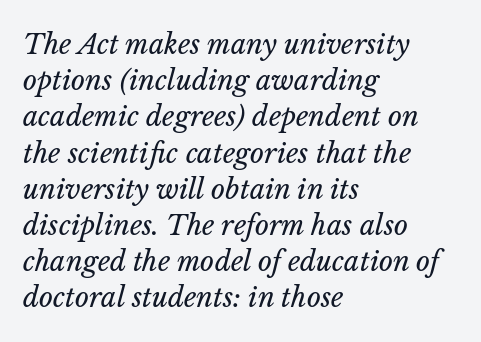
The image shows 27 px text type, italic (leaning right); set left-aligned, normal line spacing (1.34x), normal letter spacing, not underlined.
